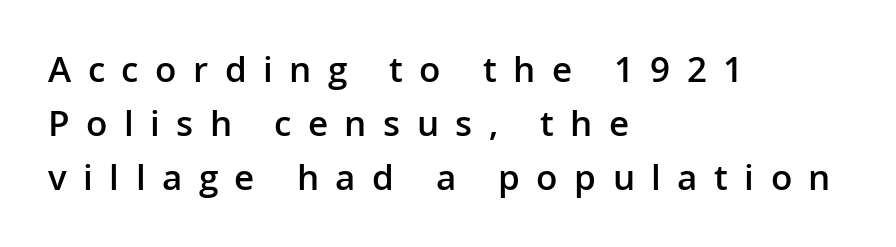
Characters follow at a spacing far wider than the type designer built in. If you measured baseline to baseline, you'd find a middling distance. Posture: upright roman. The face used here is a sans, in the tradition of grotesques and geometrics. These lines are rendered in a variable-pitch font.
